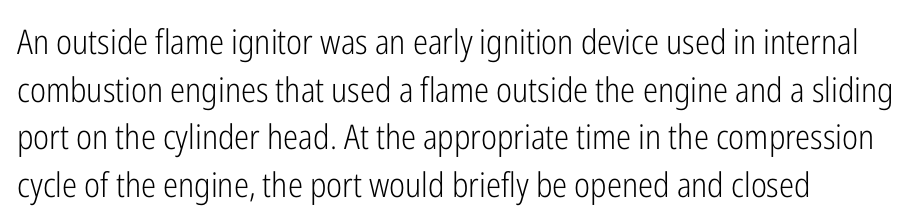
Q: Is the text bold? A: No.
Q: Is the text italic (slanted)? A: No, it is upright.
Q: Is the typeface a serif or a sans-serif typeface? A: Sans-serif.
Q: Is the text underlined? A: No.
Q: How is the paragraph aligned? A: Left-aligned.
Q: Is the spacing between letters normal or unusually wide? A: Normal.
Q: Is the spacing between lines tight, normal or loose? A: Normal.
Q: Width (condensed, normal, or wide)? A: Condensed.
Q: Stroke contrast? A: Low.
Q: x-height? A: Medium.
Q: Monospaced? A: No.
